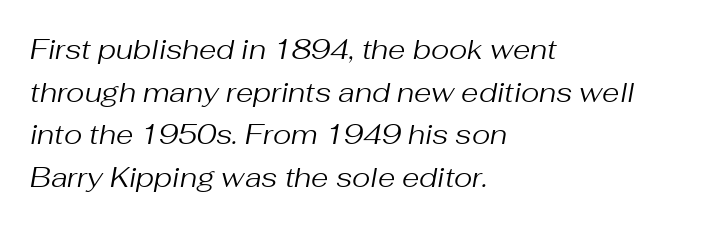
Q: Is the text bold? A: No.
Q: Is the text italic (slanted)? A: Yes, it leans right by about 10 degrees.
Q: Is the text underlined? A: No.
Q: How is the paragraph aligned? A: Left-aligned.
Q: Is the spacing between letters normal or unusually wide? A: Normal.
Q: Is the spacing between lines tight, normal or loose? A: Normal.
Q: Width (condensed, normal, or wide)? A: Normal.
Q: Stroke contrast? A: Medium.
Q: x-height? A: Medium.
Q: Monospaced? A: No.
